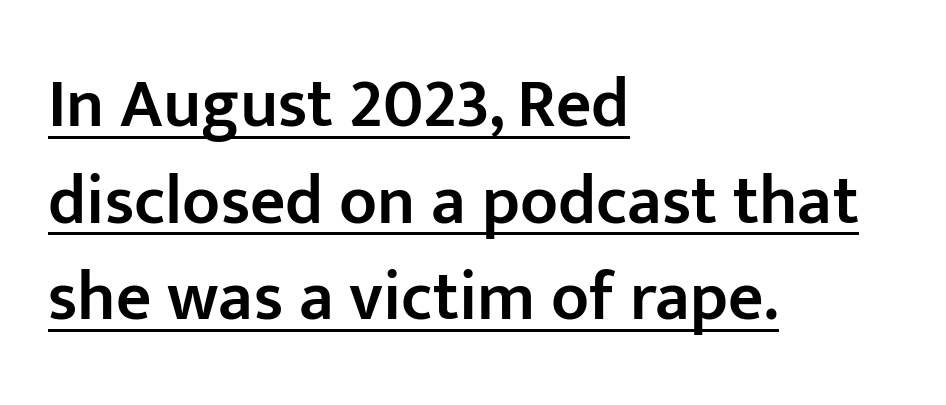
The image shows 69 px semibold sans-serif type, upright; set left-aligned, normal line spacing (1.4x), normal letter spacing, underlined; low stroke contrast and a medium x-height.
